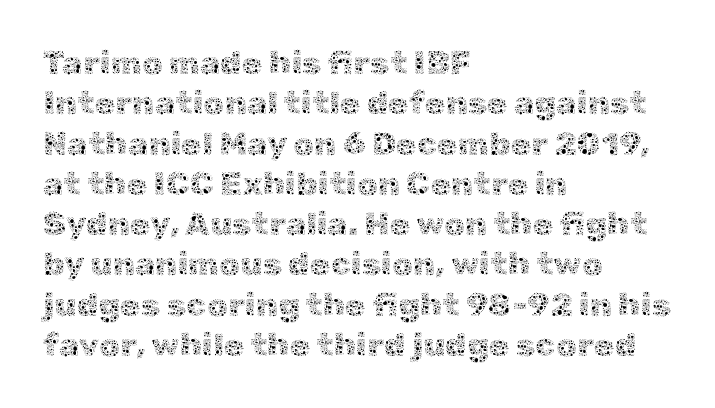
The image shows 33 px thin type, upright; set left-aligned, line spacing 1.22x, normal letter spacing, not underlined; a medium x-height.
